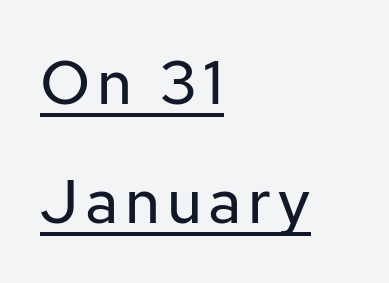
{"serif": "no", "italic": "no", "bold": "no", "weight": "regular", "width": "normal", "stroke_contrast": "low", "x_height": "medium", "monospaced": "no", "underline": "yes", "align": "left", "line_spacing": "loose", "line_spacing_ratio": 1.92, "glyph_px": 62}
